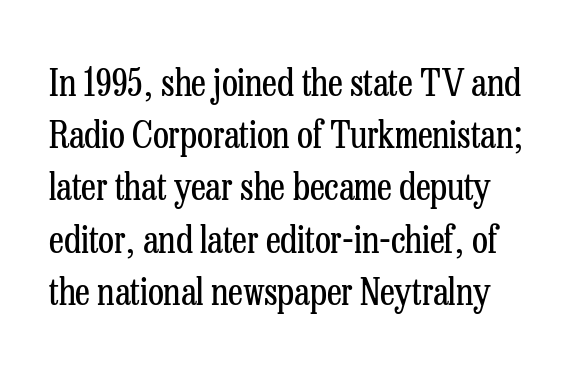
These lines were composed using upright roman letters. A typesetter would label this face a serif. Do the characters align in a grid? No, the font is proportional. Stems and bowls with no extra thickness — not bold. Each new line begins a customary step beneath the previous one. How are the letters spaced? Ordinarily, with no added tracking.
